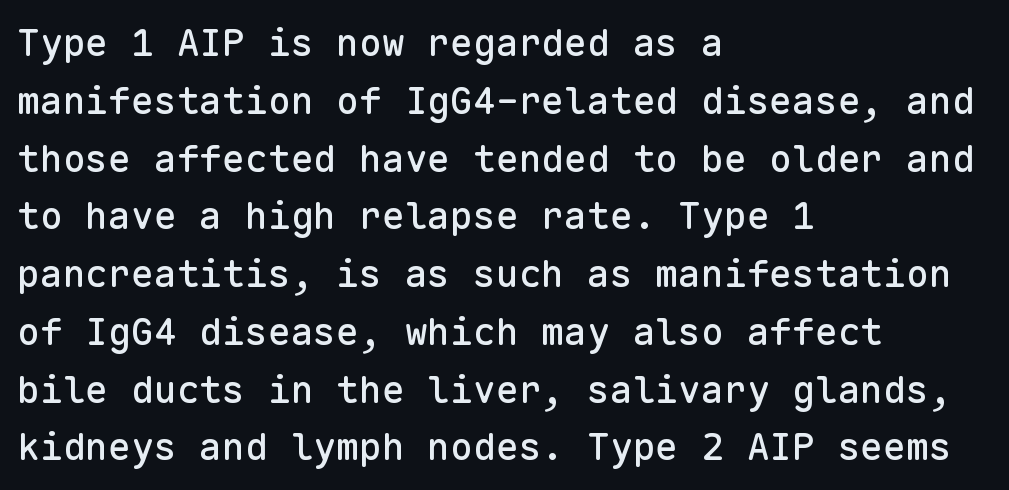
The image shows 38 px sans-serif type, upright, monospaced; set left-aligned, normal line spacing (1.52x), normal letter spacing, not underlined; low stroke contrast and a medium x-height.
